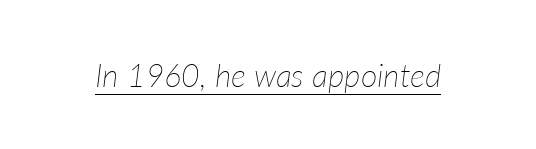
The image shows 32 px thin type, italic (leaning right); set normal letter spacing, underlined; low stroke contrast and a medium x-height.
